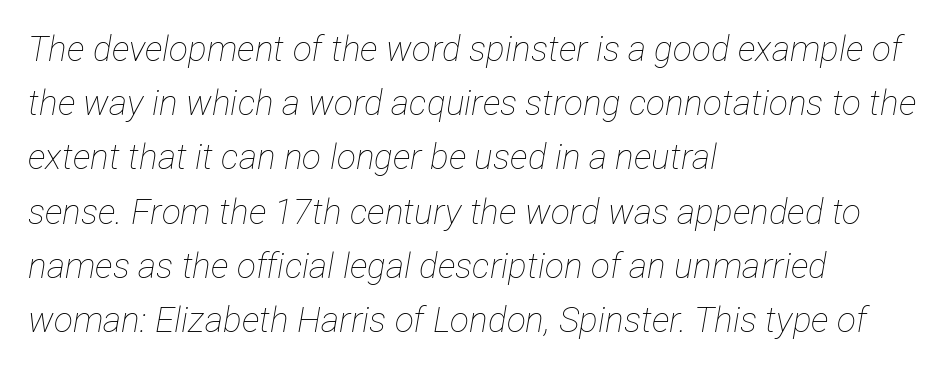
Q: Is the text bold? A: No.
Q: Is the text italic (slanted)? A: Yes, it leans right by about 12 degrees.
Q: Is the text underlined? A: No.
Q: How is the paragraph aligned? A: Left-aligned.
Q: Is the spacing between letters normal or unusually wide? A: Normal.
Q: Is the spacing between lines tight, normal or loose? A: Normal.
Q: Width (condensed, normal, or wide)? A: Condensed.
Q: Stroke contrast? A: Low.
Q: x-height? A: Medium.
Q: Monospaced? A: No.
